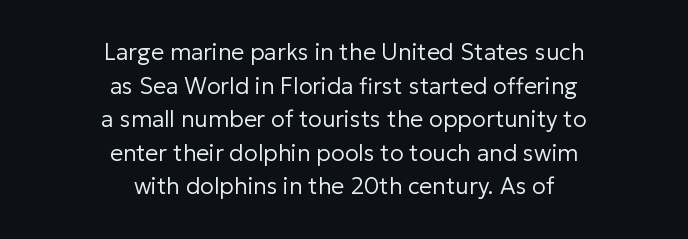
{"italic": "no", "bold": "no", "underline": "no", "align": "center", "line_spacing": "normal", "line_spacing_ratio": 1.46, "letter_spacing": "normal", "letter_spacing_em": 0.0, "glyph_px": 23}
